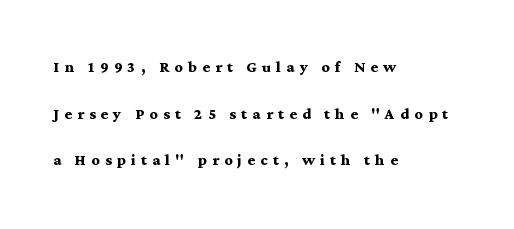
The image shows 20 px bold type, upright; set left-aligned, loose line spacing (2.33x), unusually wide letter spacing (+0.26 em), not underlined.
